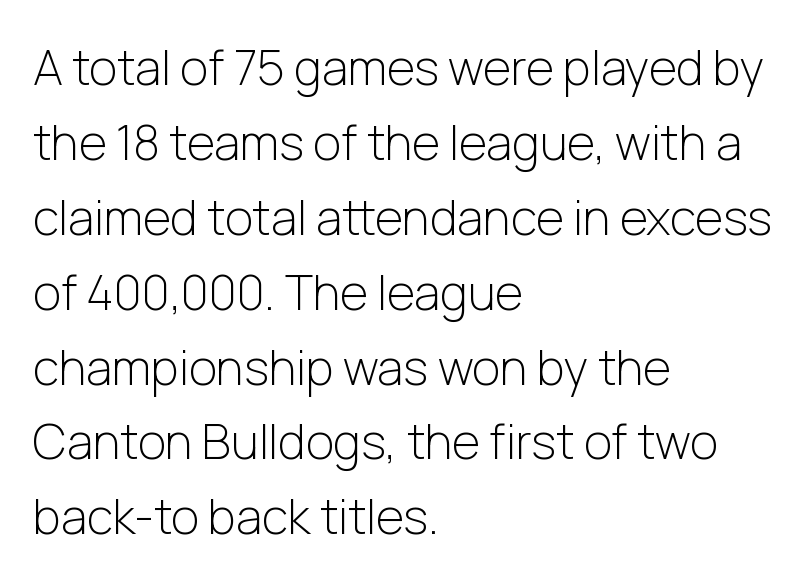
Anything drawn beneath the words? Only blank space. Posture: upright roman. The weight would be labelled regular, book, light, or lighter still. Look at the tracking — it's just the regular setting, nothing added.
